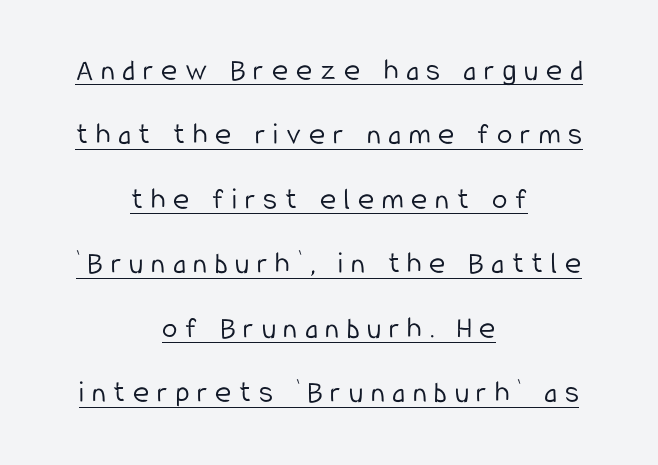
How are the letters spaced? Widely, with obvious added tracking. The rendering uses the underline text-decoration. The letters advance in unequal steps, a hallmark of proportional type. This sample uses an upright cut, with every glyph sitting square on the baseline.
